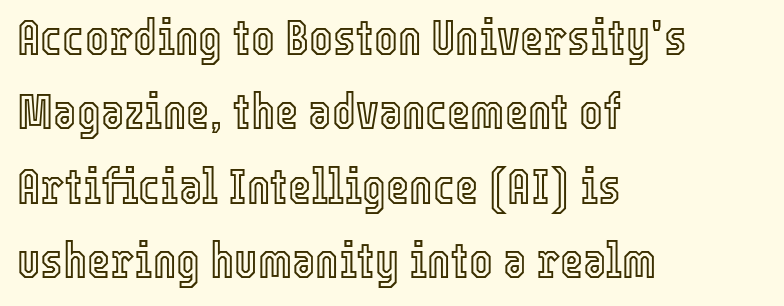
{"italic": "no", "width": "condensed", "x_height": "medium", "monospaced": "no", "underline": "no", "align": "left", "line_spacing": "normal", "line_spacing_ratio": 1.49, "letter_spacing": "normal", "letter_spacing_em": 0.0, "glyph_px": 50}
